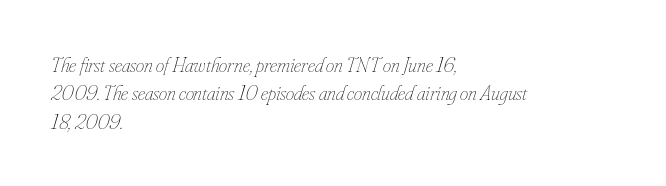
{"italic": "yes", "lean": "right", "slant_degrees": 16, "bold": "no", "underline": "no", "align": "left", "line_spacing": "normal", "line_spacing_ratio": 1.35, "letter_spacing": "normal", "letter_spacing_em": 0.0, "glyph_px": 21}
